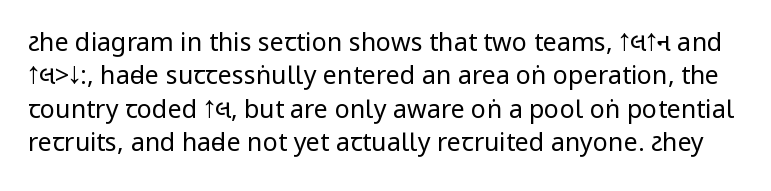
The image shows 25 px text type, upright; set normal line spacing (1.34x), normal letter spacing, not underlined.
